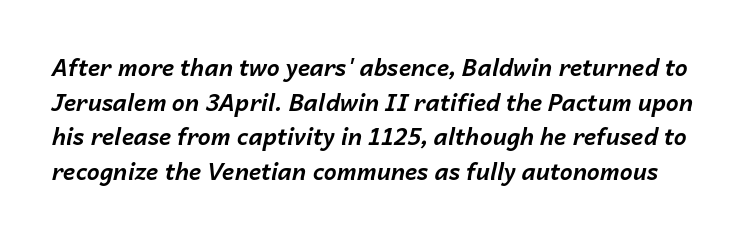
{"italic": "yes", "lean": "right", "slant_degrees": 14, "bold": "yes", "underline": "no", "line_spacing": "normal", "line_spacing_ratio": 1.51, "letter_spacing": "normal", "letter_spacing_em": 0.0, "glyph_px": 23}
